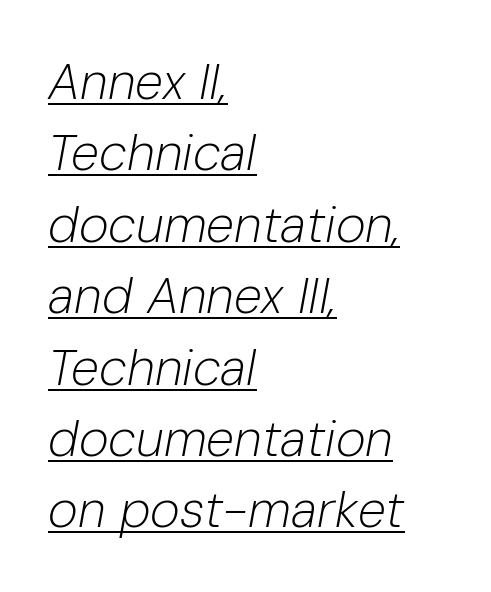
This block has exactly the height ordinary leading produces. Each word holds together tightly as a unit, with standard inter-letter gaps. The letters are slanted; this is an italic face. Underlining? Definitely there.
